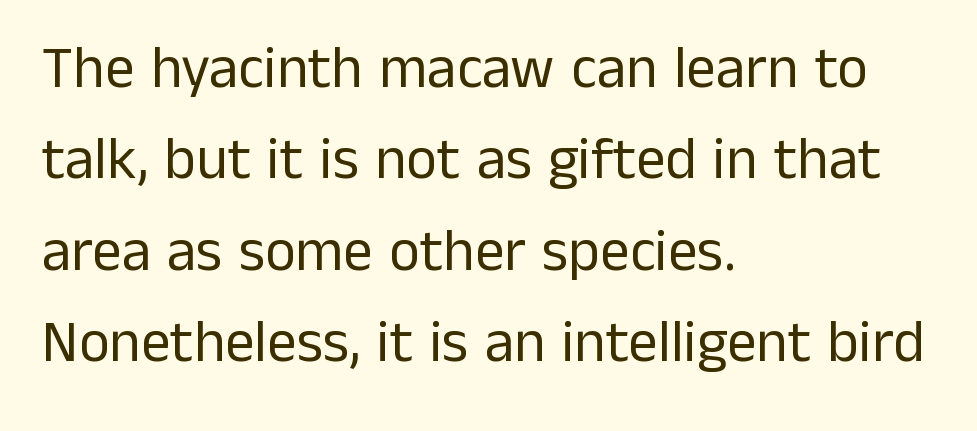
Q: Is the text bold? A: No.
Q: Is the text italic (slanted)? A: No, it is upright.
Q: Is the typeface a serif or a sans-serif typeface? A: Sans-serif.
Q: Is the text underlined? A: No.
Q: How is the paragraph aligned? A: Left-aligned.
Q: Is the spacing between letters normal or unusually wide? A: Normal.
Q: Is the spacing between lines tight, normal or loose? A: Normal.
Q: Width (condensed, normal, or wide)? A: Normal.
Q: Stroke contrast? A: Low.
Q: x-height? A: Medium.
Q: Monospaced? A: No.
